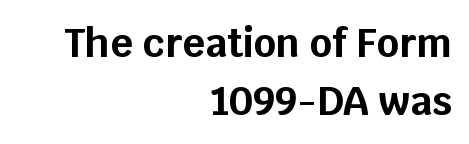
The image shows 39 px bold sans-serif type, upright; set right-aligned, normal line spacing (1.48x), normal letter spacing, not underlined; low stroke contrast and a large x-height.
